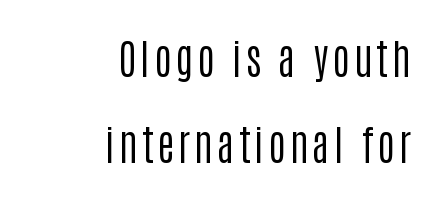
The image shows 41 px regular-weight, condensed sans-serif type, upright; set right-aligned, loose line spacing (2.09x), not underlined; low stroke contrast and a large x-height.
